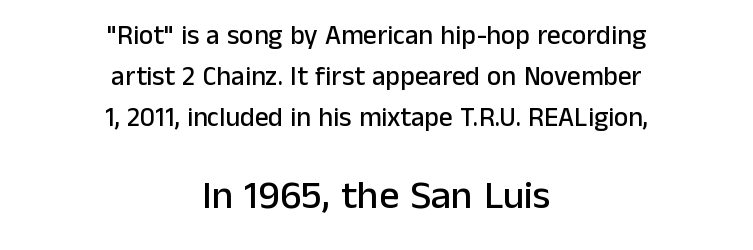
{"serif": "no", "italic": "no", "width": "normal", "stroke_contrast": "low", "x_height": "medium", "monospaced": "no", "underline": "no", "align": "center", "line_spacing": "normal", "line_spacing_ratio": 1.52, "letter_spacing": "normal", "letter_spacing_em": 0.0, "larger_block": "second", "size_ratio": 1.48, "glyph_px": 40}
